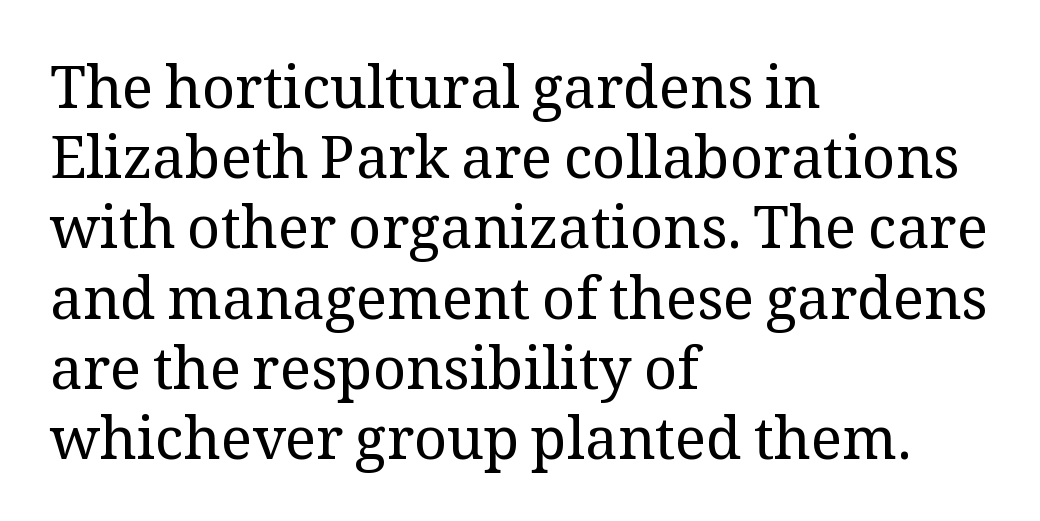
Q: Is the text bold? A: No.
Q: Is the text italic (slanted)? A: No, it is upright.
Q: Is the typeface a serif or a sans-serif typeface? A: Serif.
Q: Is the text underlined? A: No.
Q: How is the paragraph aligned? A: Left-aligned.
Q: Is the spacing between letters normal or unusually wide? A: Normal.
Q: Width (condensed, normal, or wide)? A: Normal.
Q: Stroke contrast? A: Medium.
Q: x-height? A: Medium.
Q: Monospaced? A: No.
